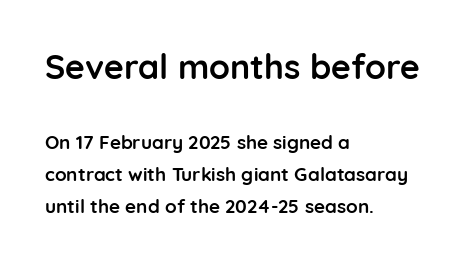
{"serif": "no", "italic": "no", "bold": "yes", "weight": "semibold", "width": "normal", "stroke_contrast": "low", "x_height": "medium", "monospaced": "no", "underline": "no", "align": "left", "line_spacing": "normal", "line_spacing_ratio": 1.69, "letter_spacing": "normal", "letter_spacing_em": 0.0, "larger_block": "first", "size_ratio": 1.79, "glyph_px": 34}
